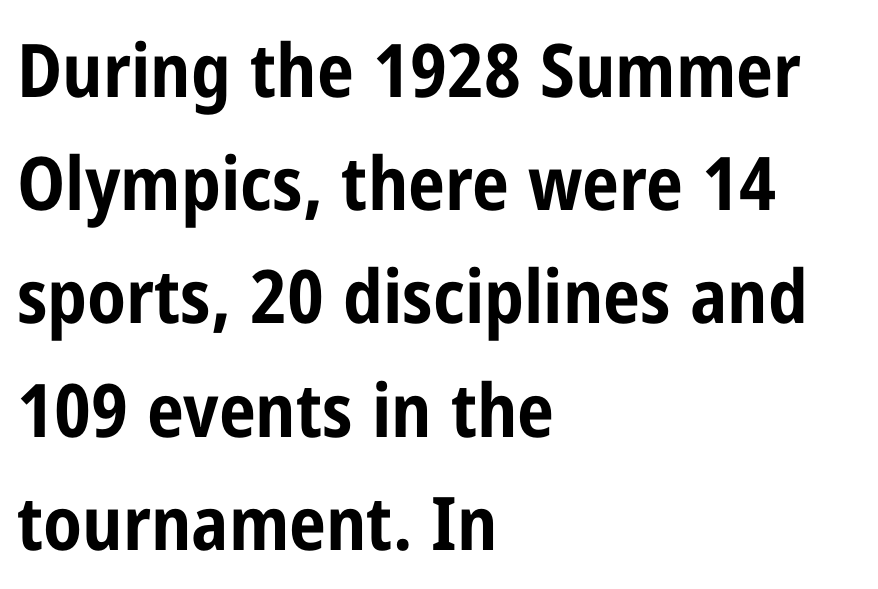
The image shows 74 px bold, condensed sans-serif type, upright; set left-aligned, normal line spacing (1.53x), normal letter spacing, not underlined; low stroke contrast and a medium x-height.
